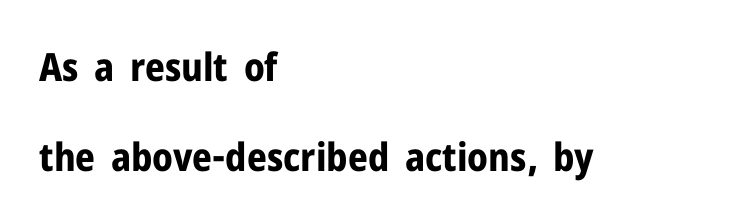
The image shows 39 px bold sans-serif type, upright; set left-aligned, loose line spacing (2.31x), normal letter spacing, not underlined; low stroke contrast and a medium x-height.
